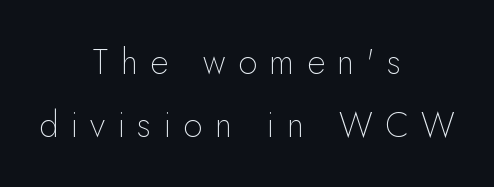
In CSS terms this would be text-align: center. Has an underline been added? It has not. The letters stand upright; this is a roman face. The typesetting does not lean heavy: it is not bold.
